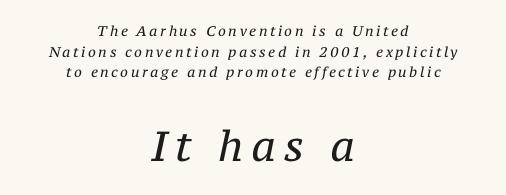
The image shows 42 px regular-weight serif type, italic (leaning right); set centered, normal line spacing (1.48x), not underlined; the second (bottom) block is 3.0x larger; medium stroke contrast and a medium x-height.
